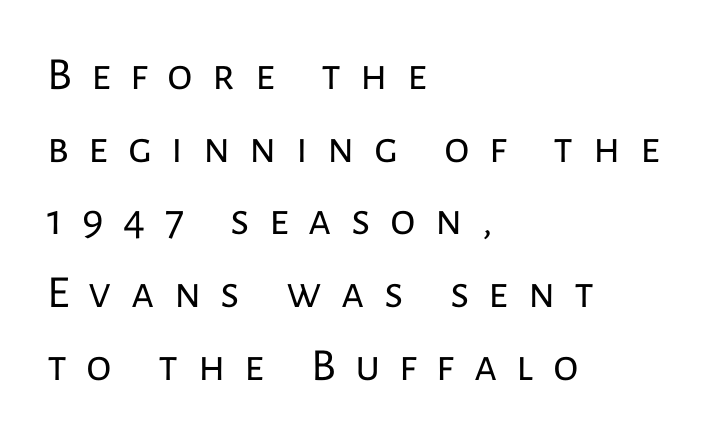
{"serif": "no", "italic": "no", "bold": "no", "weight": "regular", "width": "normal", "stroke_contrast": "low", "x_height": "medium", "monospaced": "no", "underline": "no", "align": "left", "line_spacing": "normal", "line_spacing_ratio": 1.58, "letter_spacing": "wide", "letter_spacing_em": 0.42, "glyph_px": 46}
